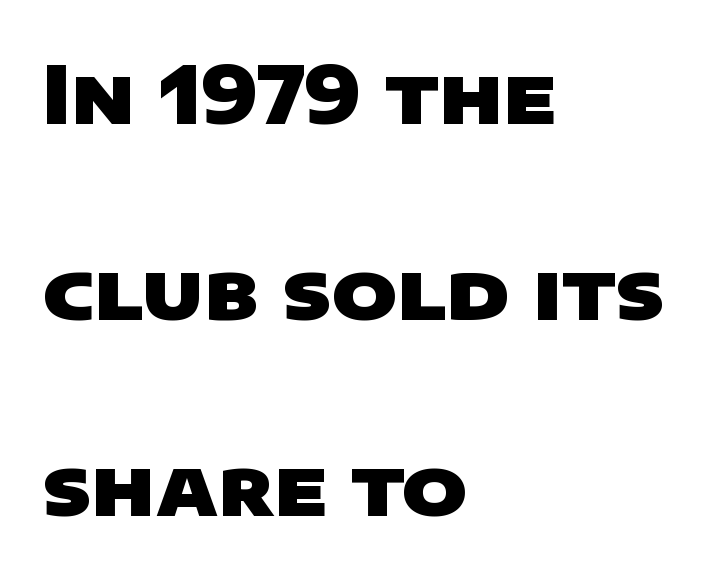
What stands out about the letter spacing? Nothing — it is the standard amount. Alignment: flush left. These lines are rendered in a variable-pitch font. Look at the stroke-to-counter ratio: heavy, a bold. Lines of text with bare space underneath. The type family on display is of the sans-serif kind.
